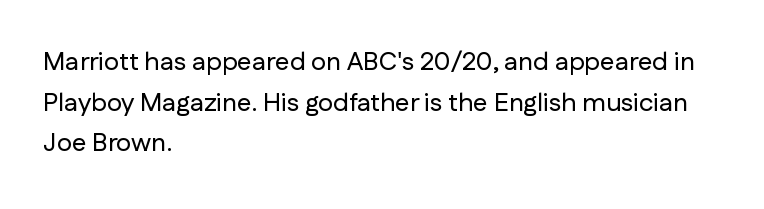
The image shows 26 px text type, upright; set left-aligned, normal line spacing (1.56x), normal letter spacing, not underlined.
